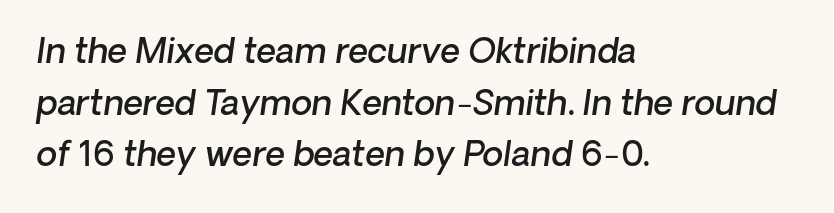
{"italic": "yes", "lean": "right", "slant_degrees": 8, "bold": "semi", "weight": "semibold", "width": "normal", "stroke_contrast": "low", "x_height": "medium", "monospaced": "no", "underline": "no", "align": "left", "line_spacing": "normal", "line_spacing_ratio": 1.52, "letter_spacing": "normal", "letter_spacing_em": 0.0, "glyph_px": 34}
